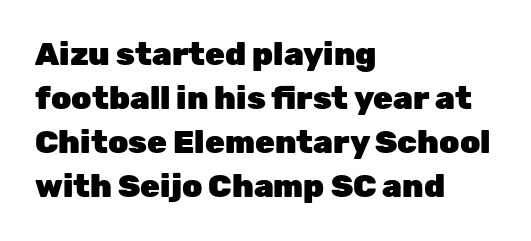
Q: Is the text bold? A: Yes.
Q: Is the text italic (slanted)? A: No, it is upright.
Q: Is the typeface a serif or a sans-serif typeface? A: Sans-serif.
Q: Is the text underlined? A: No.
Q: How is the paragraph aligned? A: Left-aligned.
Q: Is the spacing between letters normal or unusually wide? A: Normal.
Q: Is the spacing between lines tight, normal or loose? A: Normal.
Q: Width (condensed, normal, or wide)? A: Normal.
Q: Stroke contrast? A: Low.
Q: x-height? A: Medium.
Q: Monospaced? A: No.
